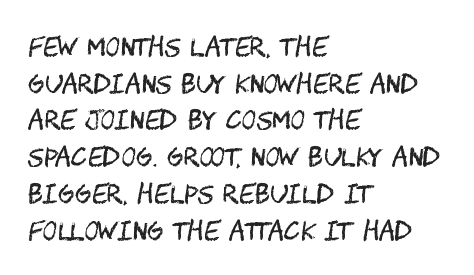
Q: Is the text bold? A: No.
Q: Is the text italic (slanted)? A: No, it is upright.
Q: Is the text underlined? A: No.
Q: How is the paragraph aligned? A: Left-aligned.
Q: Is the spacing between letters normal or unusually wide? A: Normal.
Q: Is the spacing between lines tight, normal or loose? A: Normal.
